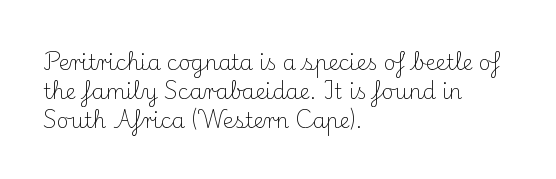
The image shows 21 px text type, upright; set left-aligned, normal line spacing (1.37x), normal letter spacing, not underlined.
